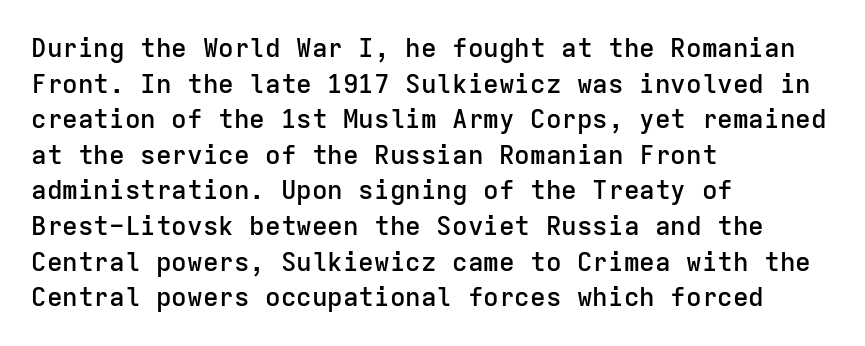
The letters sit at their default tracking, neither squeezed nor spread. Line starts are locked; line ends wander. These words are printed semibold, heavier than regular yet not bold. Does the lettering tilt? It doesn't — this is upright. Students, observe: this is what conventionally led text looks like. Type without underlining.
